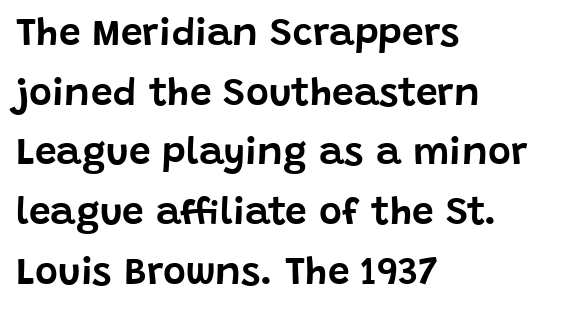
Q: Is the text italic (slanted)? A: No, it is upright.
Q: Is the typeface a serif or a sans-serif typeface? A: Sans-serif.
Q: Is the text underlined? A: No.
Q: How is the paragraph aligned? A: Left-aligned.
Q: Is the spacing between letters normal or unusually wide? A: Normal.
Q: Is the spacing between lines tight, normal or loose? A: Normal.
Q: Width (condensed, normal, or wide)? A: Normal.
Q: Stroke contrast? A: Low.
Q: x-height? A: Large.
Q: Monospaced? A: No.
